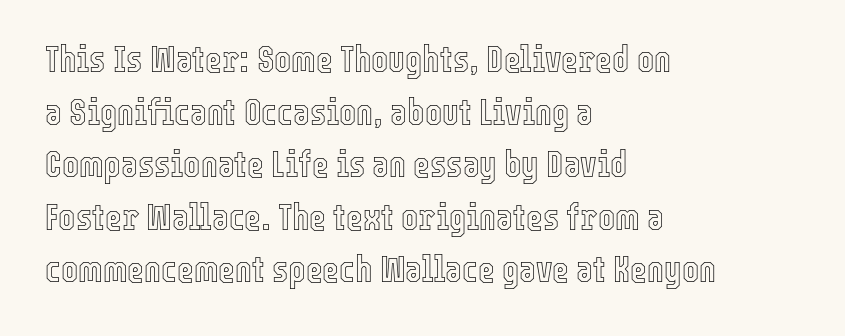
Is this a fixed-width face? No — the glyphs have proportional, varying widths. The gap between lines stays unmarked. Alignment: flush left. The specimen reads as upright at a glance. The designer left line spacing at the default.
